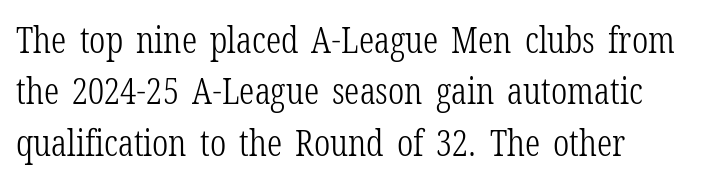
Summary of weight: not heavy and not bold. Horizontal bands of white between lines are of average thickness. Unlike a clean sans, this face finishes its strokes with serifs. Nothing unusual about the tracking: characters are spaced as the font intends.
